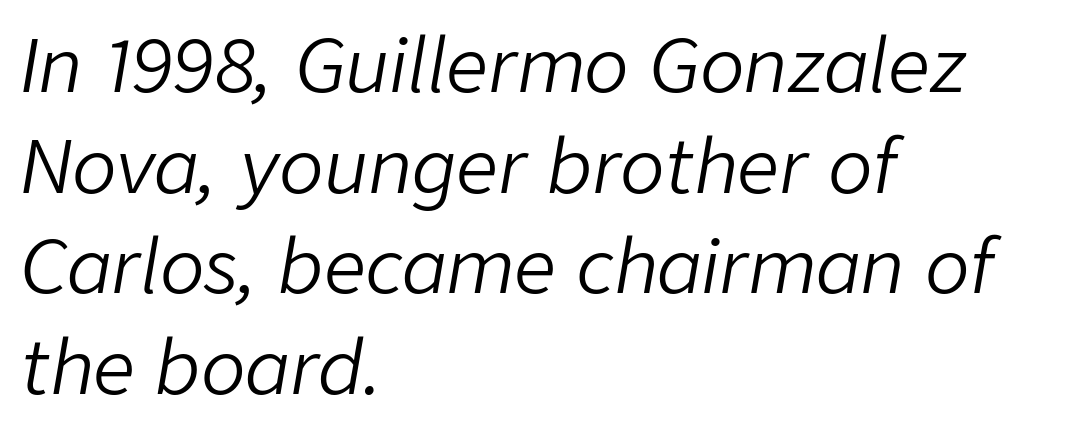
Q: Is the text bold? A: No.
Q: Is the text italic (slanted)? A: Yes, it leans right by about 9 degrees.
Q: Is the text underlined? A: No.
Q: How is the paragraph aligned? A: Left-aligned.
Q: Is the spacing between letters normal or unusually wide? A: Normal.
Q: Is the spacing between lines tight, normal or loose? A: Normal.
Q: Width (condensed, normal, or wide)? A: Normal.
Q: Stroke contrast? A: Low.
Q: x-height? A: Medium.
Q: Monospaced? A: No.
